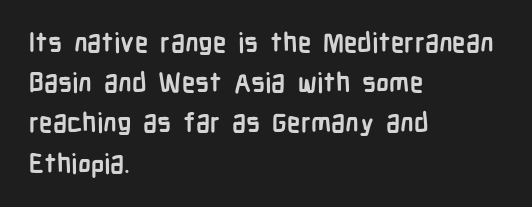
Q: Is the text bold? A: Yes.
Q: Is the text italic (slanted)? A: No, it is upright.
Q: Is the text underlined? A: No.
Q: How is the paragraph aligned? A: Left-aligned.
Q: Is the spacing between letters normal or unusually wide? A: Normal.
Q: Is the spacing between lines tight, normal or loose? A: Normal.
